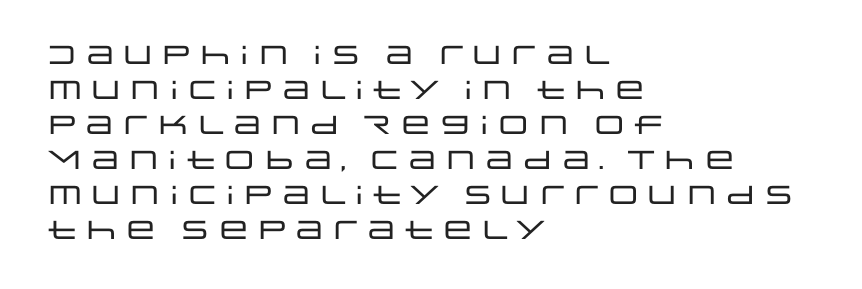
{"italic": "no", "underline": "no", "align": "left", "line_spacing": "normal", "line_spacing_ratio": 1.35, "letter_spacing": "normal", "letter_spacing_em": 0.0, "glyph_px": 26}
